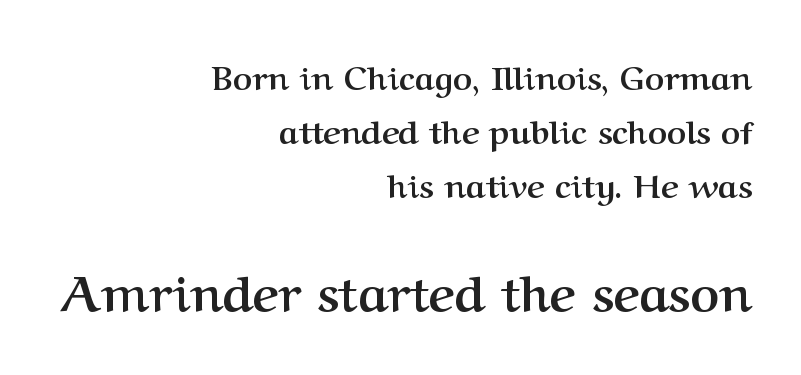
Q: Is the text bold? A: Yes.
Q: Is the text italic (slanted)? A: No, it is upright.
Q: Is the typeface a serif or a sans-serif typeface? A: Serif.
Q: Is the text underlined? A: No.
Q: How is the paragraph aligned? A: Right-aligned.
Q: Is the spacing between letters normal or unusually wide? A: Normal.
Q: Is the spacing between lines tight, normal or loose? A: Normal.
Q: Which block of text is set in a larger size, the first (top) or the second (bottom)? A: The second (bottom) one.
Q: Width (condensed, normal, or wide)? A: Normal.
Q: Stroke contrast? A: Medium.
Q: x-height? A: Medium.
Q: Monospaced? A: No.
